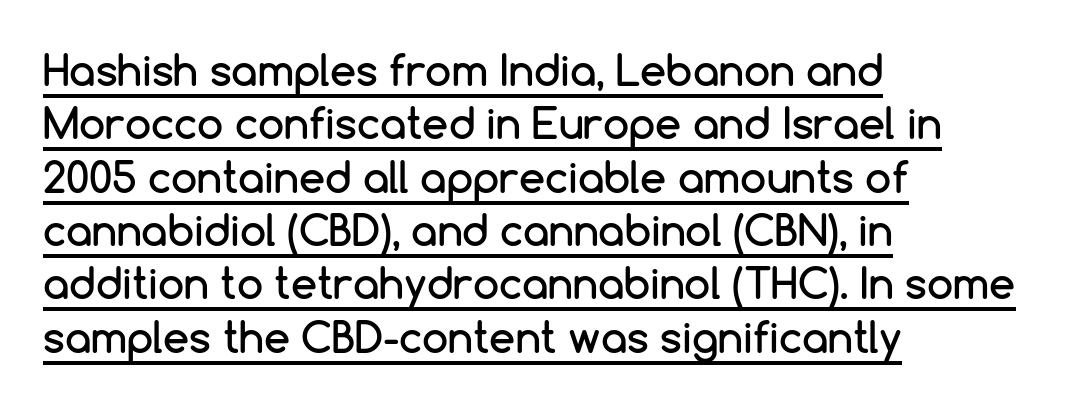
{"serif": "no", "italic": "no", "width": "normal", "stroke_contrast": "low", "x_height": "medium", "monospaced": "no", "underline": "yes", "align": "left", "line_spacing": "normal", "line_spacing_ratio": 1.27, "letter_spacing": "normal", "letter_spacing_em": 0.0, "glyph_px": 42}
